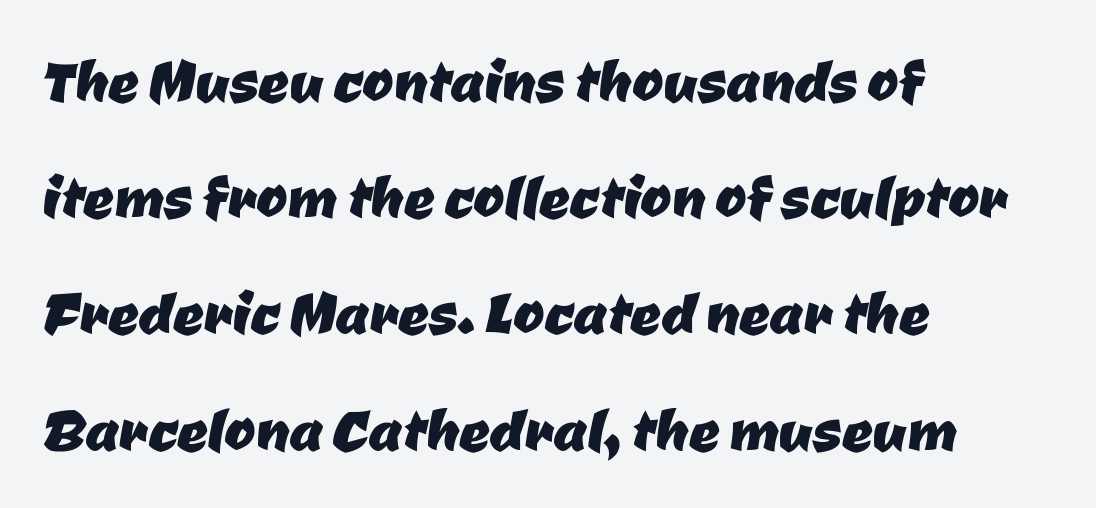
The letters sit at their default tracking, neither squeezed nor spread. If you drew a ruler down the left edge, every line would touch it. The font family rendered here belongs to the sans-serif group. Varying glyph widths throughout — classic text-font behaviour. Normally led — the rows are evenly, conventionally spaced.
